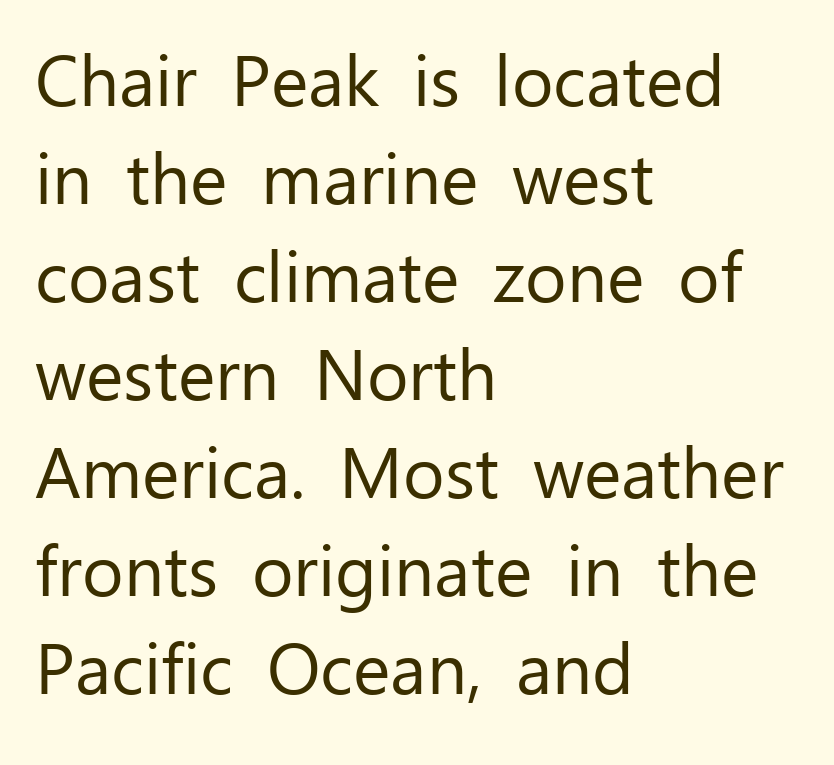
The image shows 71 px regular-weight sans-serif type, upright; set left-aligned, normal line spacing (1.38x), normal letter spacing, not underlined; low stroke contrast and a medium x-height.
